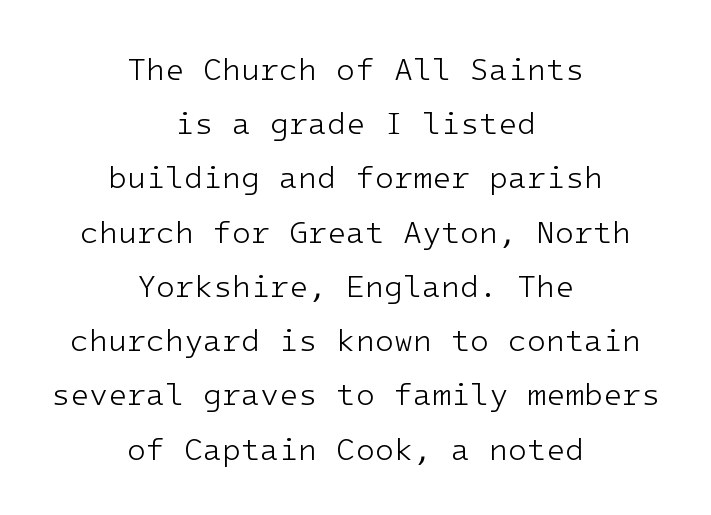
{"serif": "no", "italic": "no", "bold": "no", "weight": "light", "width": "normal", "stroke_contrast": "low", "x_height": "medium", "monospaced": "yes", "underline": "no", "align": "center", "line_spacing_ratio": 1.75, "letter_spacing": "normal", "letter_spacing_em": 0.0, "glyph_px": 31}
